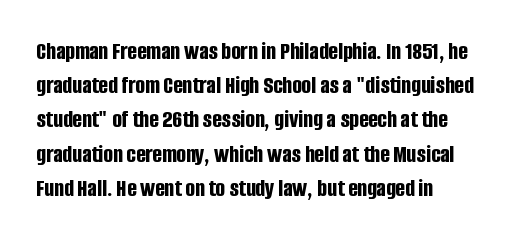
{"italic": "no", "bold": "yes", "underline": "no", "align": "left", "line_spacing": "normal", "line_spacing_ratio": 1.37, "letter_spacing": "normal", "letter_spacing_em": 0.0, "glyph_px": 25}
